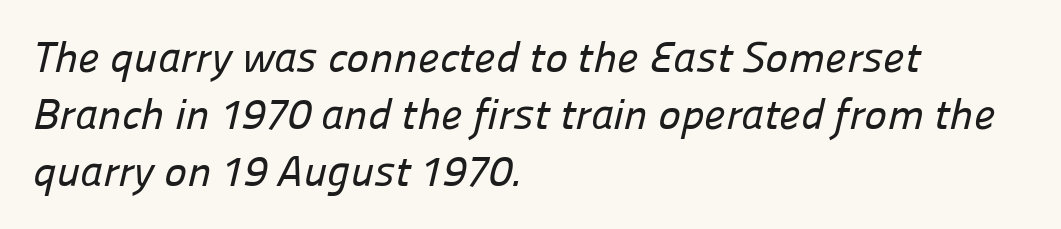
The image shows 43 px sans-serif type; set left-aligned, normal line spacing (1.33x), normal letter spacing, not underlined; low stroke contrast and a medium x-height.
